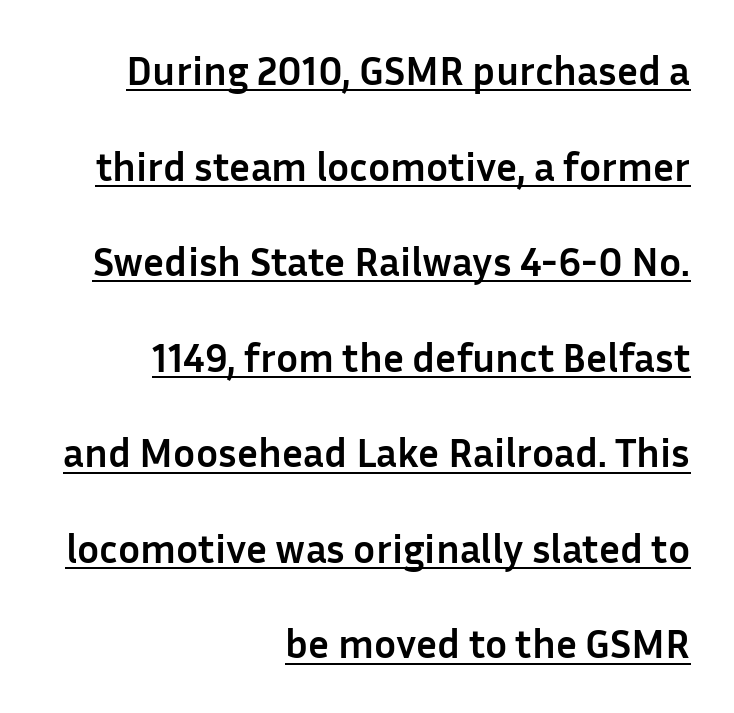
Q: Is the text bold? A: Yes.
Q: Is the text italic (slanted)? A: No, it is upright.
Q: Is the typeface a serif or a sans-serif typeface? A: Sans-serif.
Q: Is the text underlined? A: Yes.
Q: How is the paragraph aligned? A: Right-aligned.
Q: Is the spacing between letters normal or unusually wide? A: Normal.
Q: Is the spacing between lines tight, normal or loose? A: Loose.
Q: Width (condensed, normal, or wide)? A: Normal.
Q: Stroke contrast? A: Low.
Q: x-height? A: Medium.
Q: Monospaced? A: No.
